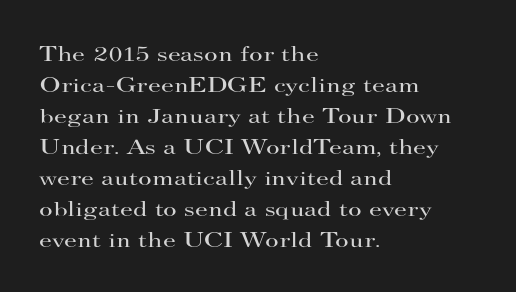
Q: Is the text bold? A: No.
Q: Is the text italic (slanted)? A: No, it is upright.
Q: Is the text underlined? A: No.
Q: How is the paragraph aligned? A: Left-aligned.
Q: Is the spacing between letters normal or unusually wide? A: Normal.
Q: Is the spacing between lines tight, normal or loose? A: Normal.
